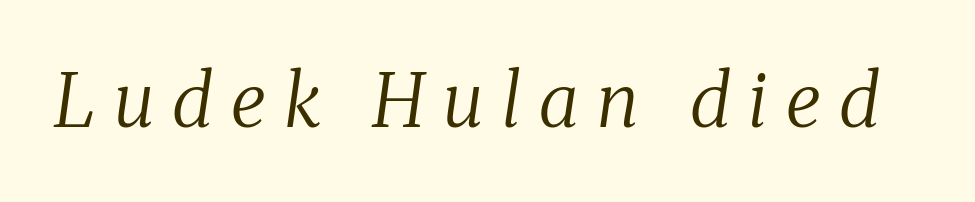
Q: Is the text bold? A: No.
Q: Is the text italic (slanted)? A: Yes, it leans right by about 8 degrees.
Q: Is the typeface a serif or a sans-serif typeface? A: Serif.
Q: Is the text underlined? A: No.
Q: Is the spacing between letters normal or unusually wide? A: Unusually wide.
Q: Width (condensed, normal, or wide)? A: Normal.
Q: Stroke contrast? A: Medium.
Q: x-height? A: Medium.
Q: Monospaced? A: No.
